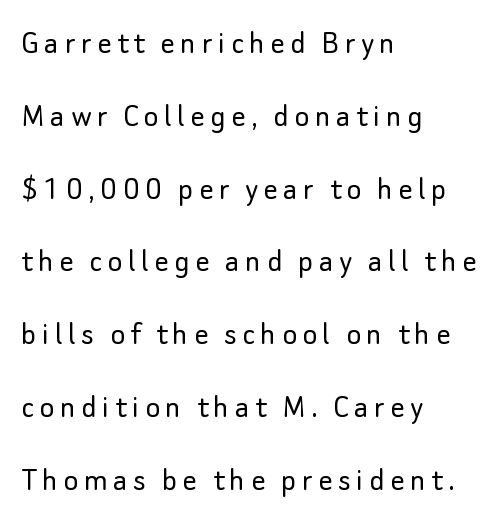
The letters stand straight up with perfectly vertical stems. The text block is weighted toward the left margin, trailing off unevenly rightward. Examine the stroke ends and you'll find no serifs. These lines are rendered in a variable-pitch font. A clean baseline with only descenders dipping below it.
